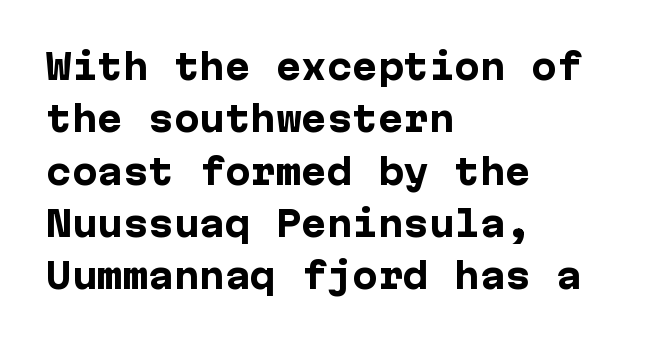
The image shows 34 px heavy sans-serif type, upright; set left-aligned, normal line spacing (1.54x), normal letter spacing, not underlined; low stroke contrast and a medium x-height.
